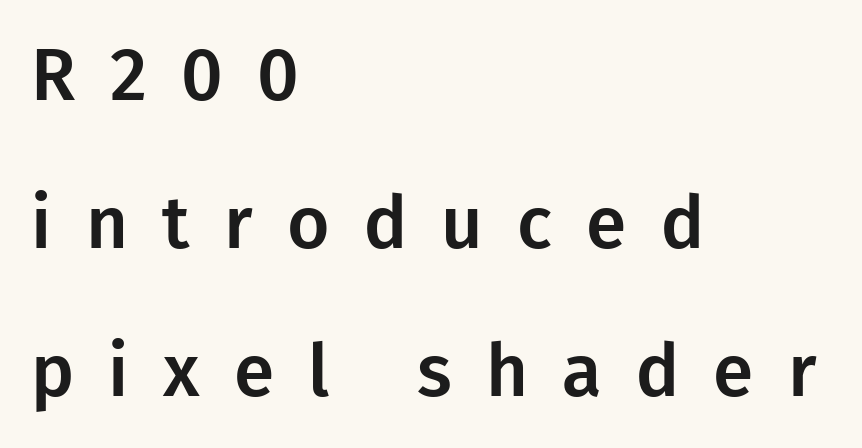
{"serif": "no", "italic": "no", "width": "normal", "stroke_contrast": "low", "x_height": "medium", "monospaced": "no", "underline": "no", "align": "left", "line_spacing": "loose", "line_spacing_ratio": 2.03, "letter_spacing": "wide", "letter_spacing_em": 0.47, "glyph_px": 73}
